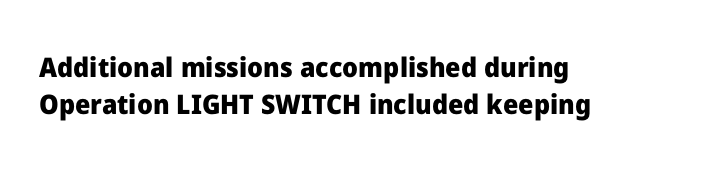
{"italic": "no", "bold": "yes", "underline": "no", "align": "left", "line_spacing": "normal", "line_spacing_ratio": 1.36, "letter_spacing": "normal", "letter_spacing_em": 0.0, "glyph_px": 27}
